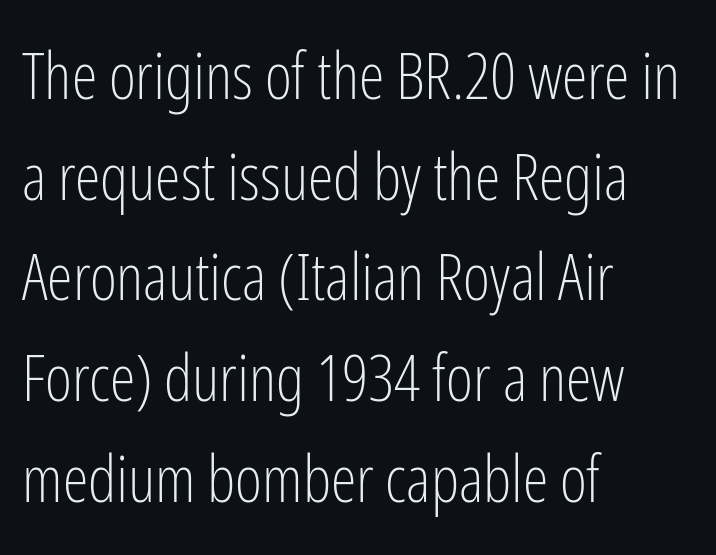
{"serif": "no", "italic": "no", "bold": "no", "weight": "light", "width": "condensed", "stroke_contrast": "low", "x_height": "medium", "monospaced": "no", "underline": "no", "align": "left", "line_spacing": "normal", "line_spacing_ratio": 1.55, "letter_spacing": "normal", "letter_spacing_em": 0.0, "glyph_px": 65}
